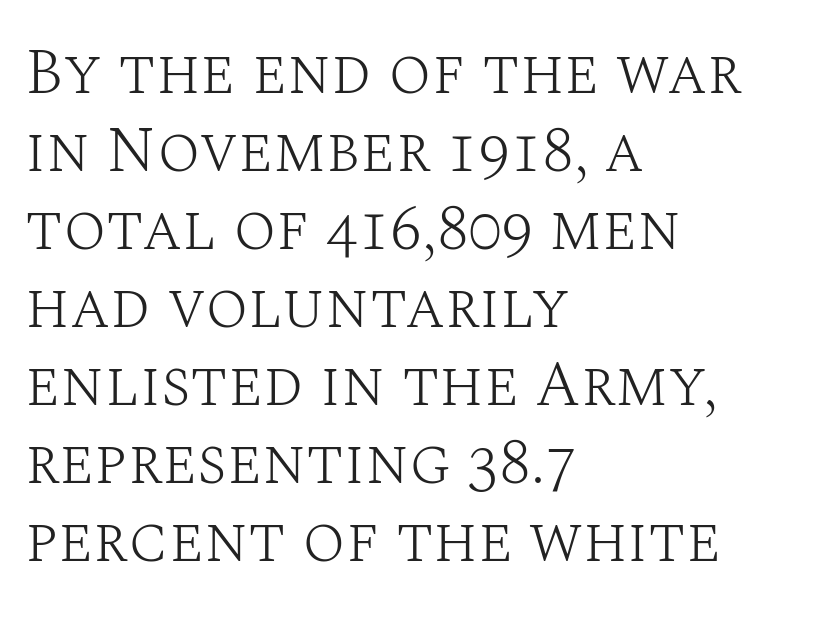
{"serif": "yes", "italic": "no", "bold": "no", "weight": "light", "width": "normal", "stroke_contrast": "medium", "x_height": "large", "monospaced": "no", "underline": "no", "align": "left", "line_spacing_ratio": 1.22, "letter_spacing": "normal", "letter_spacing_em": 0.0, "glyph_px": 64}
